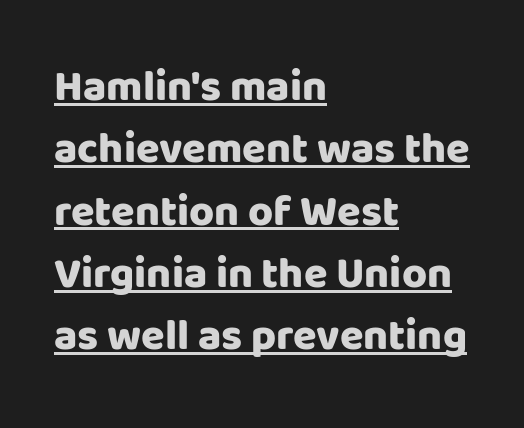
The image shows 43 px heavy sans-serif type, upright; set left-aligned, normal line spacing (1.45x), normal letter spacing, underlined; low stroke contrast and a large x-height.
